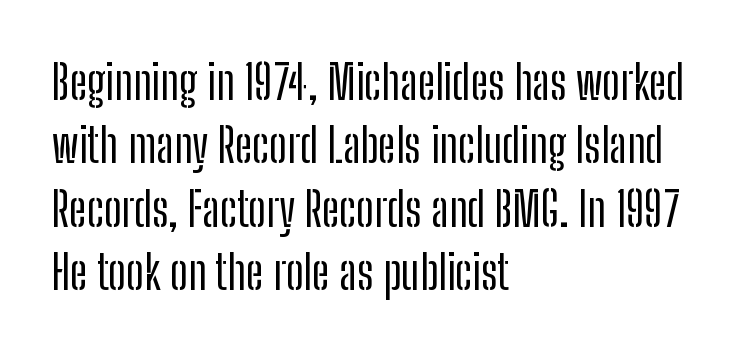
Each word holds together tightly as a unit, with standard inter-letter gaps. The rendering uses natural spacing where letterforms have individual widths. The typesetter chose a ragged-right arrangement here. Nobody drew a line under any word here.
